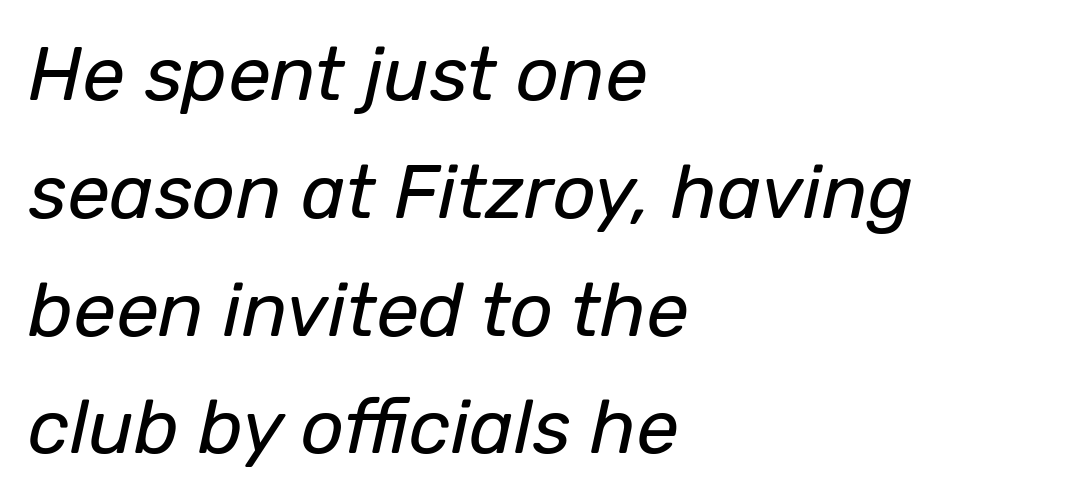
Q: Is the text bold? A: No.
Q: Is the text italic (slanted)? A: Yes, it leans right by about 12 degrees.
Q: Is the text underlined? A: No.
Q: How is the paragraph aligned? A: Left-aligned.
Q: Is the spacing between letters normal or unusually wide? A: Normal.
Q: Is the spacing between lines tight, normal or loose? A: Normal.
Q: Width (condensed, normal, or wide)? A: Normal.
Q: Stroke contrast? A: Low.
Q: x-height? A: Medium.
Q: Monospaced? A: No.
